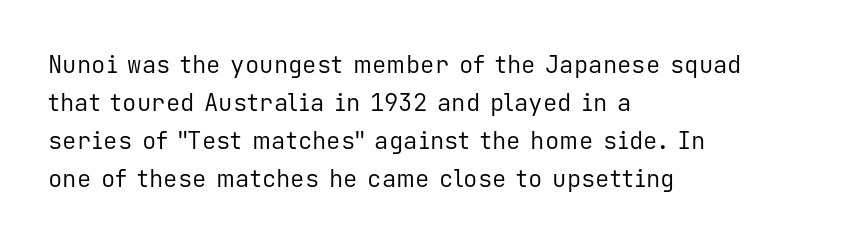
{"italic": "no", "bold": "no", "underline": "no", "align": "left", "line_spacing": "normal", "line_spacing_ratio": 1.58, "letter_spacing": "normal", "letter_spacing_em": 0.0, "glyph_px": 24}
